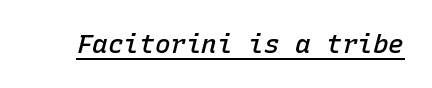
Q: Is the text bold? A: Semi-bold.
Q: Is the text italic (slanted)? A: Yes, it leans right by about 15 degrees.
Q: Is the text underlined? A: Yes.
Q: Is the spacing between letters normal or unusually wide? A: Normal.
